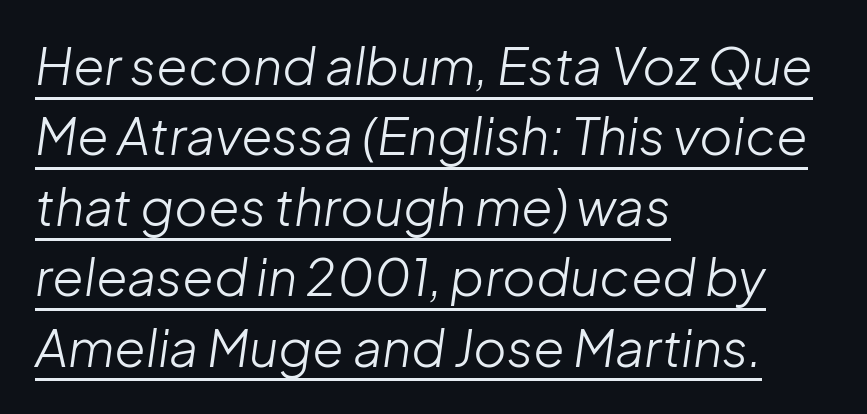
The whole block is typeset with a tilt. Horizontally, the lines are justified to the leading edge only. The rendering uses natural spacing where letterforms have individual widths. Is there an underline? Yes — a line sits under the letters. The typesetting does not lean heavy: it is not bold.
